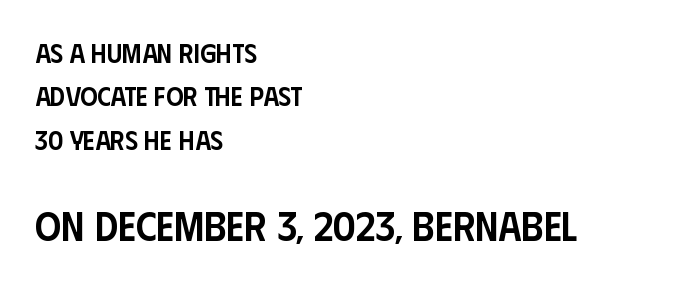
Q: Is the text bold? A: Semi-bold.
Q: Is the text italic (slanted)? A: No, it is upright.
Q: Is the typeface a serif or a sans-serif typeface? A: Sans-serif.
Q: Is the text underlined? A: No.
Q: How is the paragraph aligned? A: Left-aligned.
Q: Is the spacing between letters normal or unusually wide? A: Normal.
Q: Is the spacing between lines tight, normal or loose? A: Normal.
Q: Which block of text is set in a larger size, the first (top) or the second (bottom)? A: The second (bottom) one.
Q: Width (condensed, normal, or wide)? A: Condensed.
Q: Stroke contrast? A: Low.
Q: x-height? A: Large.
Q: Monospaced? A: No.
